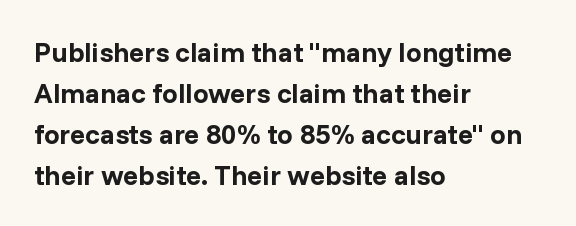
The image shows 28 px bold sans-serif type, upright; set left-aligned, normal line spacing (1.46x), normal letter spacing, not underlined; low stroke contrast and a medium x-height.
